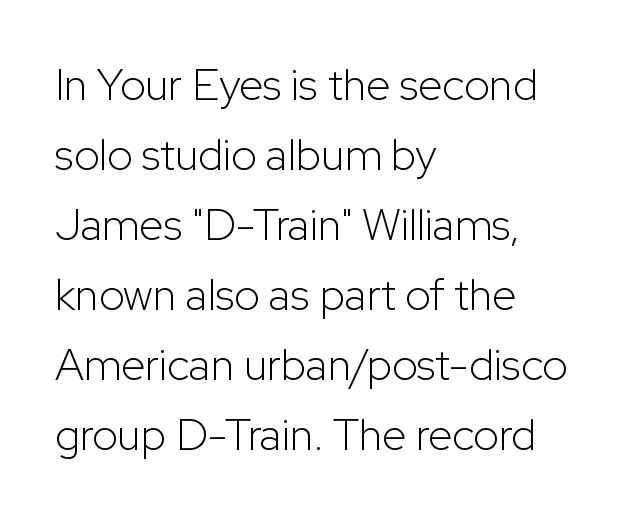
Q: Is the text bold? A: No.
Q: Is the text italic (slanted)? A: No, it is upright.
Q: Is the typeface a serif or a sans-serif typeface? A: Sans-serif.
Q: Is the text underlined? A: No.
Q: How is the paragraph aligned? A: Left-aligned.
Q: Is the spacing between letters normal or unusually wide? A: Normal.
Q: Is the spacing between lines tight, normal or loose? A: Normal.
Q: Width (condensed, normal, or wide)? A: Normal.
Q: Stroke contrast? A: Low.
Q: x-height? A: Medium.
Q: Monospaced? A: No.
